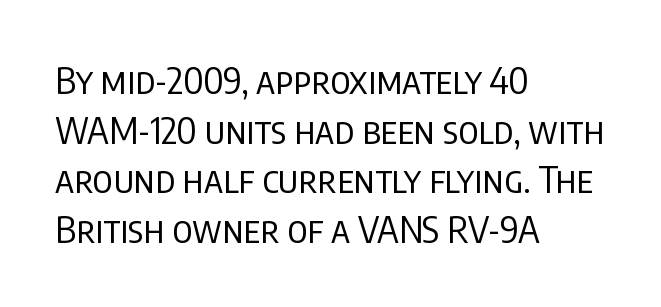
Q: Is the text bold? A: No.
Q: Is the text italic (slanted)? A: No, it is upright.
Q: Is the typeface a serif or a sans-serif typeface? A: Sans-serif.
Q: Is the text underlined? A: No.
Q: How is the paragraph aligned? A: Left-aligned.
Q: Is the spacing between letters normal or unusually wide? A: Normal.
Q: Is the spacing between lines tight, normal or loose? A: Normal.
Q: Width (condensed, normal, or wide)? A: Condensed.
Q: Stroke contrast? A: Low.
Q: x-height? A: Large.
Q: Monospaced? A: No.
